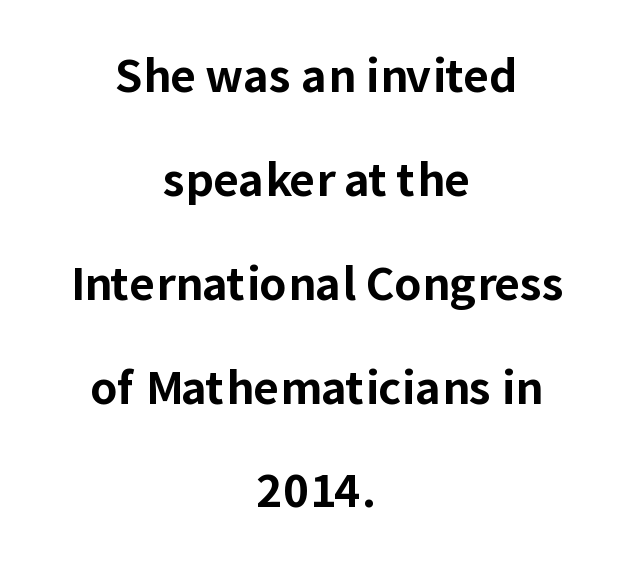
{"serif": "no", "italic": "no", "bold": "yes", "weight": "bold", "width": "normal", "stroke_contrast": "low", "x_height": "medium", "monospaced": "no", "underline": "no", "align": "center", "line_spacing": "loose", "line_spacing_ratio": 2.36, "letter_spacing": "normal", "letter_spacing_em": 0.0, "glyph_px": 44}
